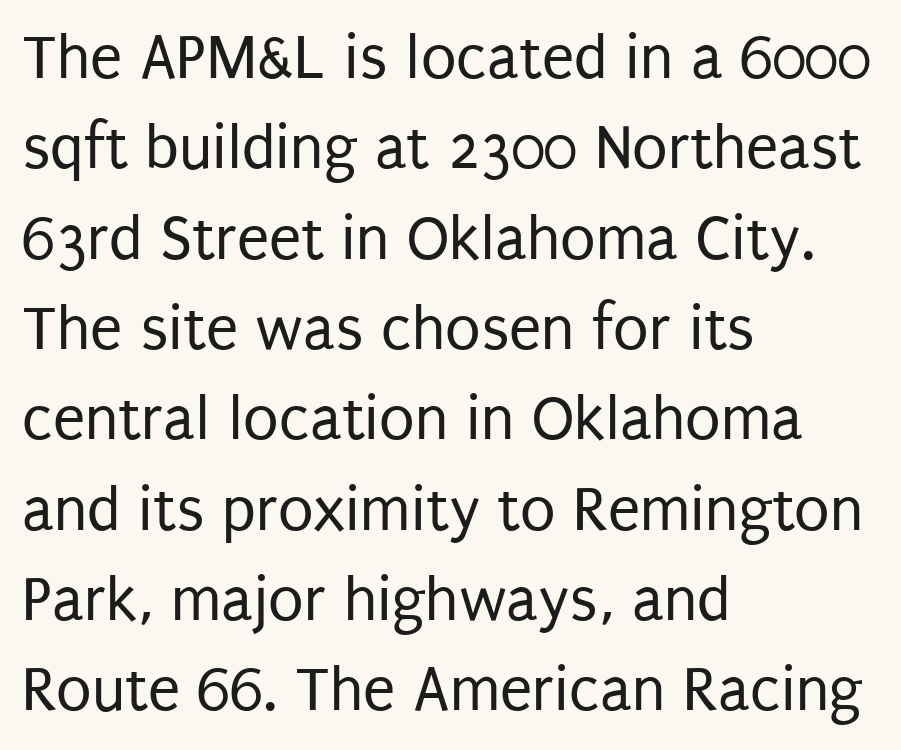
Quick note: underline off. Here the designer chose a conventional face with non-uniform glyph widths. Horizontally, the lines are justified to the leading edge only. Stems and bowls with no extra thickness — not bold. Successive baselines arrive at the customary interval. How are the letters spaced? Ordinarily, with no added tracking.
